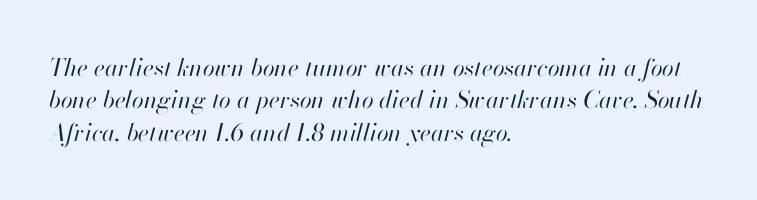
Weight: regular or lighter. The text block is weighted toward the left margin, trailing off unevenly rightward. This block has exactly the height ordinary leading produces. Quick note: underline off.
